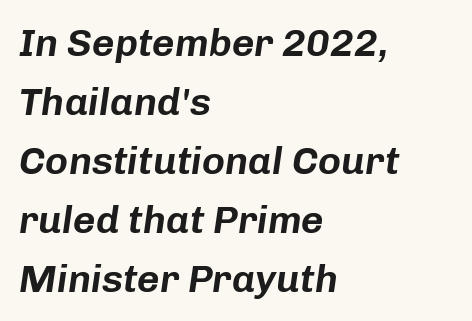
The image shows 39 px text type, italic (leaning right); set left-aligned, normal line spacing (1.51x), normal letter spacing, not underlined; low stroke contrast and a medium x-height.
